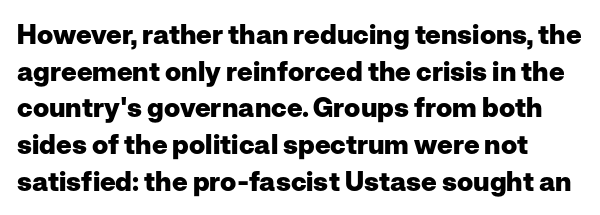
Letter spacing: default. Students, this is bold: see how much ink each stroke carries. The gap between lines stays unmarked. A roman cut, with each character standing at attention. How would I describe the line gaps? Plain and ordinary.
